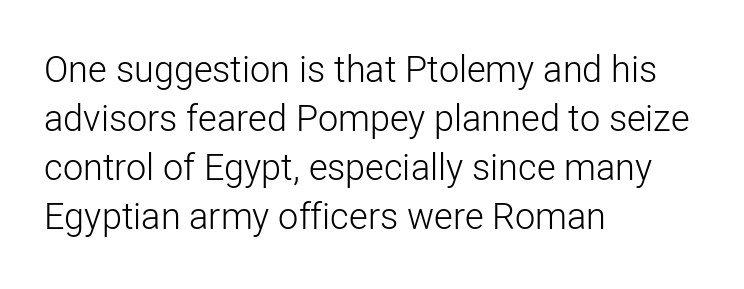
{"serif": "no", "italic": "no", "bold": "no", "weight": "light", "width": "normal", "stroke_contrast": "low", "x_height": "medium", "monospaced": "no", "underline": "no", "align": "left", "line_spacing": "normal", "line_spacing_ratio": 1.36, "letter_spacing": "normal", "letter_spacing_em": 0.0, "glyph_px": 36}
